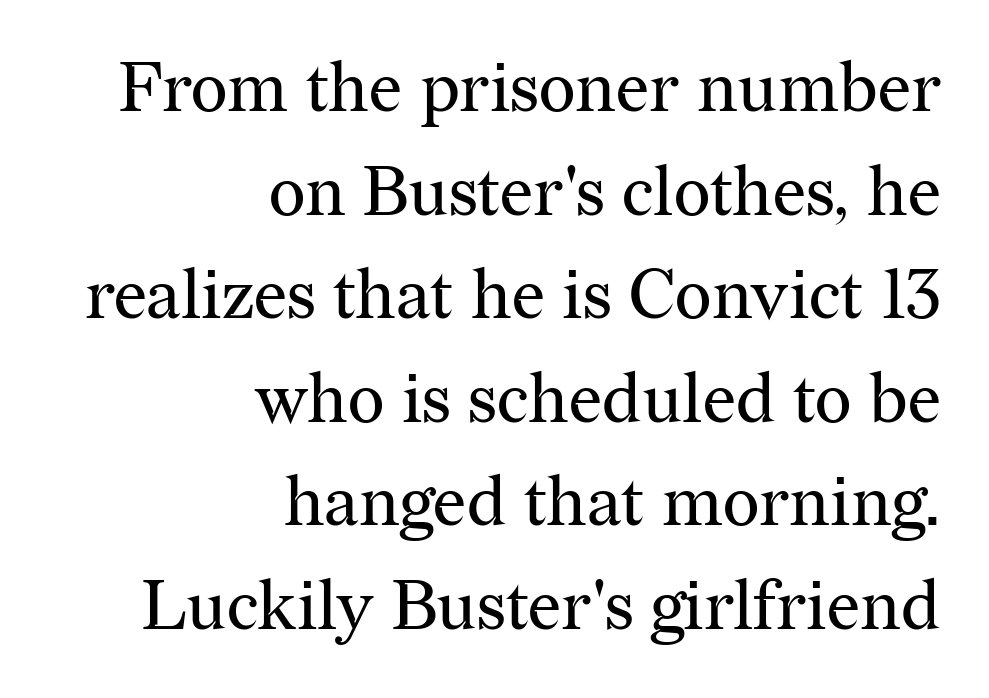
{"serif": "yes", "italic": "no", "bold": "no", "weight": "regular", "width": "normal", "stroke_contrast": "medium", "x_height": "medium", "monospaced": "no", "underline": "no", "align": "right", "line_spacing": "normal", "line_spacing_ratio": 1.48, "letter_spacing": "normal", "letter_spacing_em": 0.0, "glyph_px": 70}
